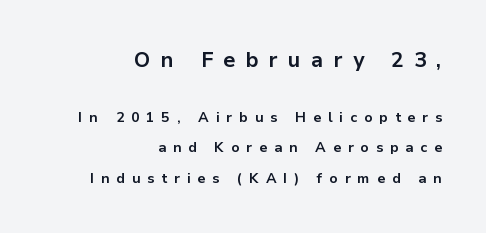
{"italic": "no", "bold": "yes", "underline": "no", "align": "right", "line_spacing": "loose", "line_spacing_ratio": 2.19, "letter_spacing": "wide", "letter_spacing_em": 0.49, "larger_block": "first", "size_ratio": 1.5, "glyph_px": 21}
